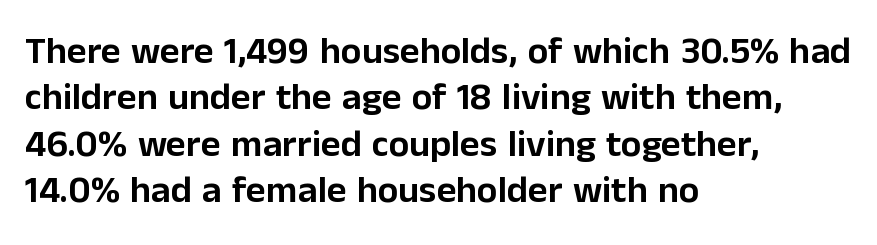
{"serif": "no", "italic": "no", "width": "normal", "stroke_contrast": "low", "x_height": "medium", "monospaced": "no", "underline": "no", "align": "left", "line_spacing_ratio": 1.22, "letter_spacing": "normal", "letter_spacing_em": 0.0, "glyph_px": 38}
